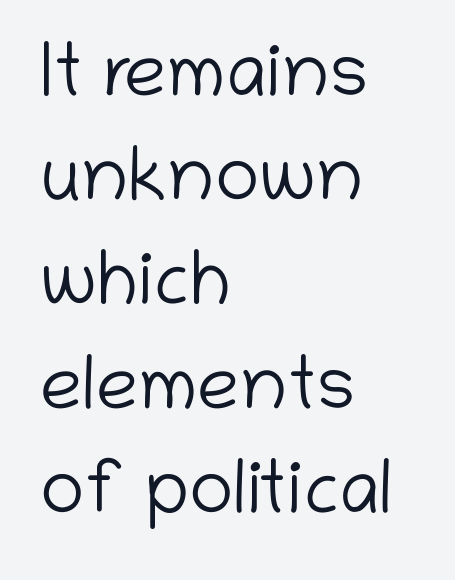
{"serif": "no", "italic": "no", "bold": "no", "weight": "light", "width": "normal", "stroke_contrast": "low", "x_height": "medium", "monospaced": "no", "underline": "no", "align": "left", "line_spacing": "normal", "line_spacing_ratio": 1.39, "letter_spacing": "normal", "letter_spacing_em": 0.0, "glyph_px": 75}
